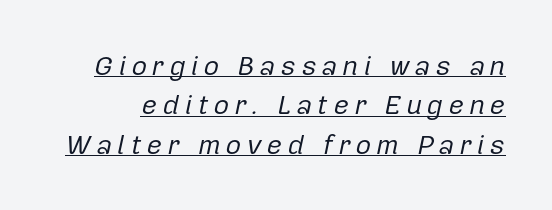
What decoration does the sample have? An underline. Stroke thickness stays within the range of a standard reading face or lighter. There's an unmistakable incline to the writing here. Summary of vertical rhythm: regular, with standard interline spacing.
